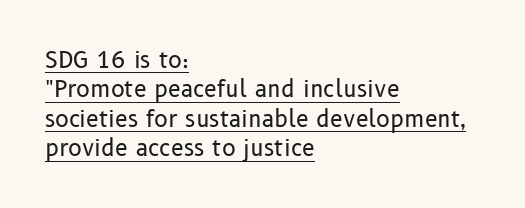
The image shows 23 px text type, upright; set left-aligned, normal line spacing (1.28x), normal letter spacing, underlined.
